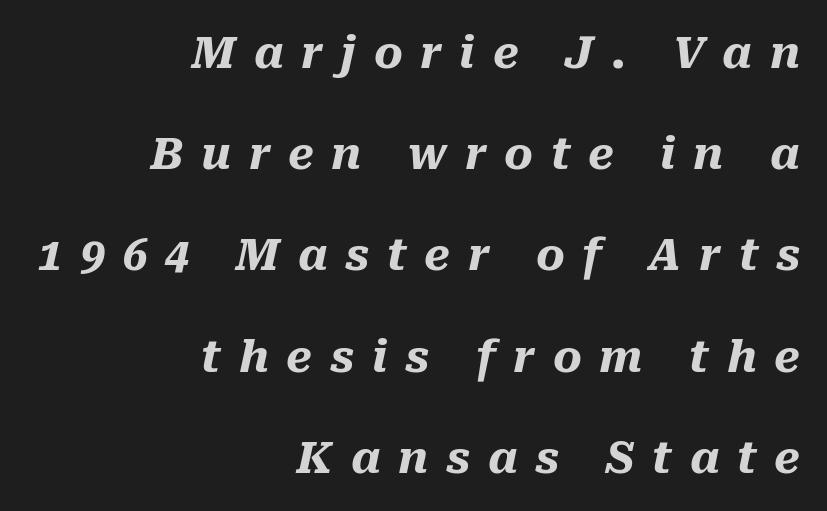
Q: Is the text bold? A: Yes.
Q: Is the text italic (slanted)? A: Yes, it leans right by about 10 degrees.
Q: Is the text underlined? A: No.
Q: How is the paragraph aligned? A: Right-aligned.
Q: Is the spacing between letters normal or unusually wide? A: Unusually wide.
Q: Is the spacing between lines tight, normal or loose? A: Loose.
Q: Width (condensed, normal, or wide)? A: Normal.
Q: Stroke contrast? A: Medium.
Q: x-height? A: Medium.
Q: Monospaced? A: No.
